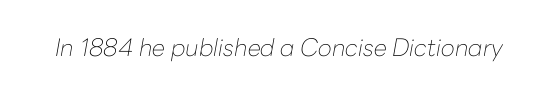
The image shows 24 px text type, italic (leaning right); set normal letter spacing, not underlined.
